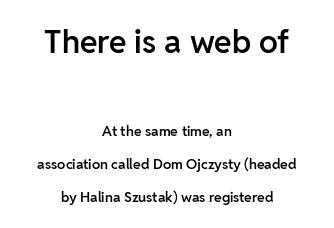
{"serif": "no", "italic": "no", "bold": "semi", "weight": "semibold", "width": "normal", "stroke_contrast": "low", "x_height": "medium", "monospaced": "no", "underline": "no", "align": "center", "line_spacing": "loose", "line_spacing_ratio": 2.36, "letter_spacing": "normal", "letter_spacing_em": 0.0, "larger_block": "first", "size_ratio": 2.29, "glyph_px": 32}
